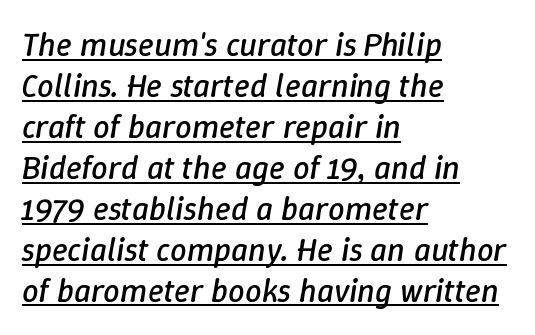
The image shows 33 px regular-weight type, italic (leaning right); set left-aligned, line spacing 1.24x, normal letter spacing, underlined; low stroke contrast and a medium x-height.
